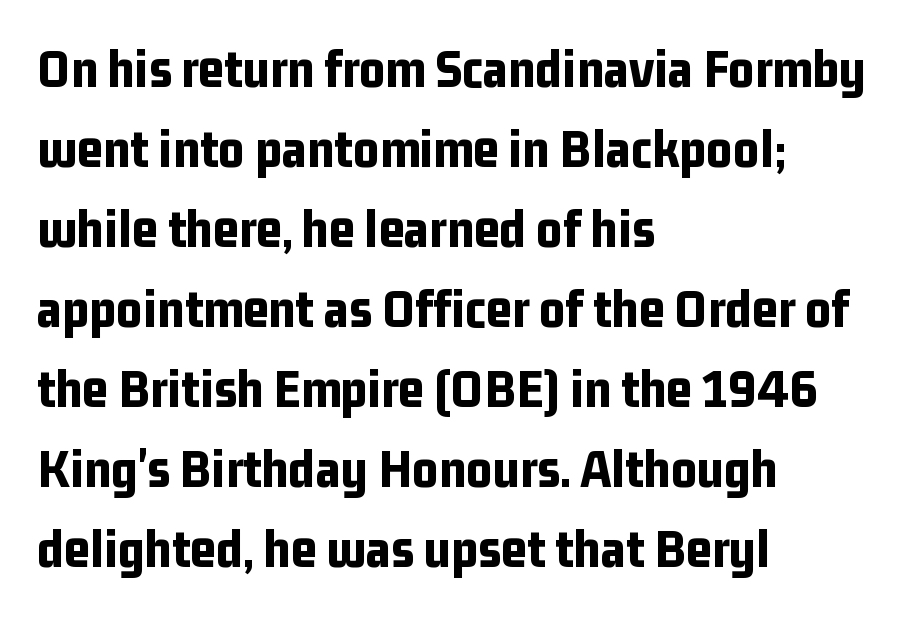
This sample keeps an unexceptional amount of space between lines. Every row of glyphs begins at an identical x-position on the left. Characters remain perfectly vertical along every line. Character widths vary here, with narrow letters taking less room than wide ones.
